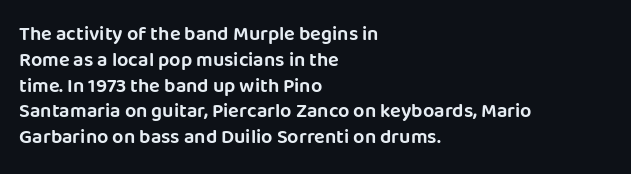
The image shows 20 px text type, upright; set left-aligned, normal line spacing (1.29x), normal letter spacing, not underlined.
